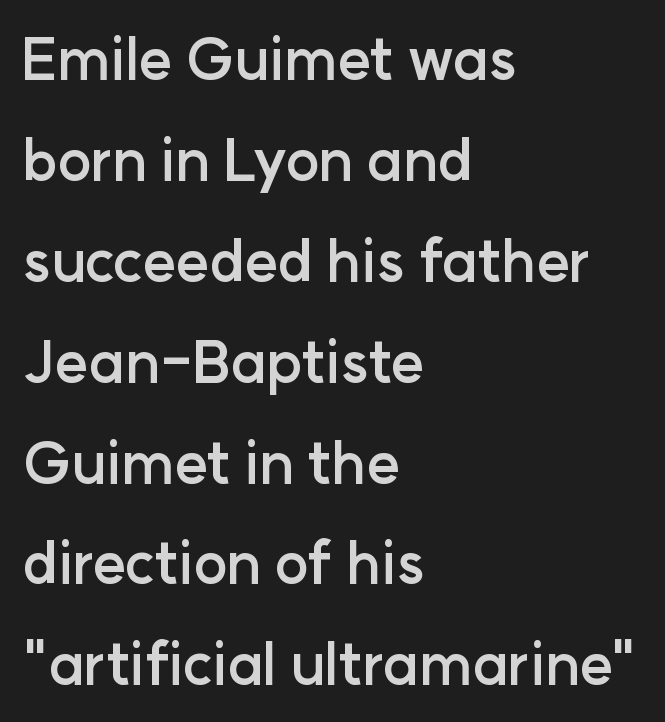
{"serif": "no", "italic": "no", "bold": "yes", "weight": "semibold", "width": "normal", "stroke_contrast": "low", "x_height": "medium", "monospaced": "no", "underline": "no", "align": "left", "line_spacing_ratio": 1.77, "letter_spacing": "normal", "letter_spacing_em": 0.0, "glyph_px": 57}
